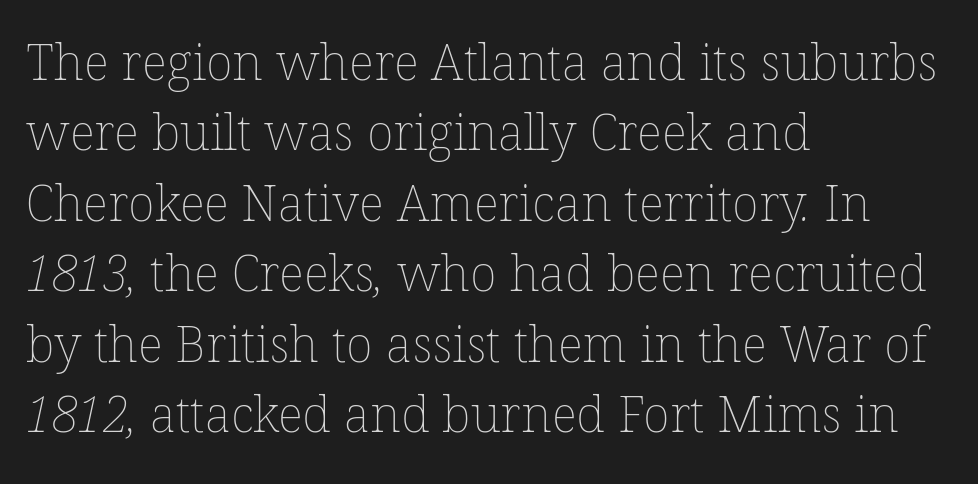
Stem width sits at or under what a default text font uses. Has an underline been added? It has not. A typesetter would call this leading conventional body-copy spacing. The compositor pushed each line to the left boundary.
